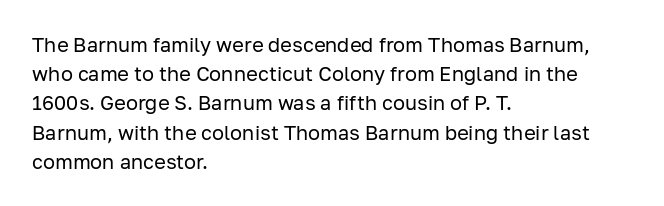
A normal amount of white space separates one row of letters from the next. The foot of each line stays bare and open. The ragged edge is on the right, which tells us the setting is flush left. This sample uses an upright cut, with every glyph sitting square on the baseline. No chunkiness to these letters — they're not bold. Does extra space separate the letters? No, they use regular spacing.
